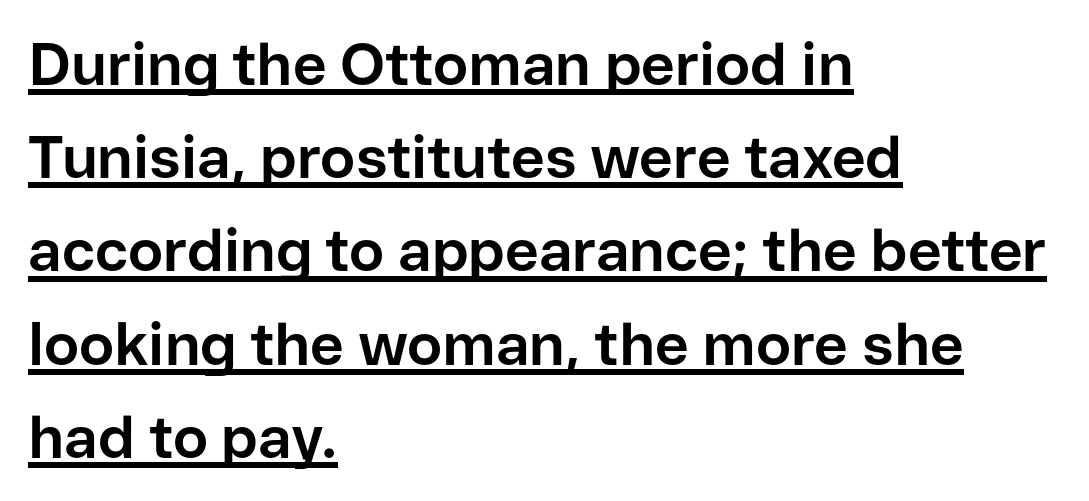
Q: Is the text bold? A: Yes.
Q: Is the text italic (slanted)? A: No, it is upright.
Q: Is the typeface a serif or a sans-serif typeface? A: Sans-serif.
Q: Is the text underlined? A: Yes.
Q: How is the paragraph aligned? A: Left-aligned.
Q: Is the spacing between letters normal or unusually wide? A: Normal.
Q: Is the spacing between lines tight, normal or loose? A: Normal.
Q: Width (condensed, normal, or wide)? A: Normal.
Q: Stroke contrast? A: Low.
Q: x-height? A: Medium.
Q: Monospaced? A: No.
